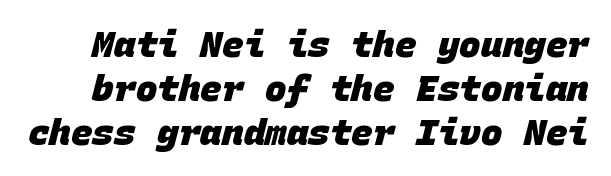
{"serif": "no", "bold": "yes", "weight": "heavy", "width": "normal", "stroke_contrast": "low", "x_height": "large", "monospaced": "yes", "underline": "no", "line_spacing_ratio": 1.22, "letter_spacing": "normal", "letter_spacing_em": 0.0, "glyph_px": 36}
